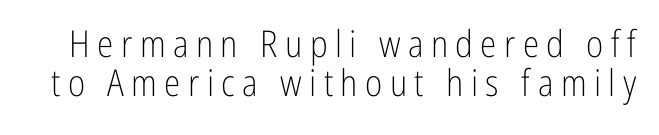
The letterforms stand isolated, each surrounded by extra space. The lettering holds an erect, upright posture throughout. Vertical spacing — tight. Caption: face not bold, strokes unweighted. The string is rendered with underlining switched off. This sample has the flowing, uneven cadence of proportional lettering.
